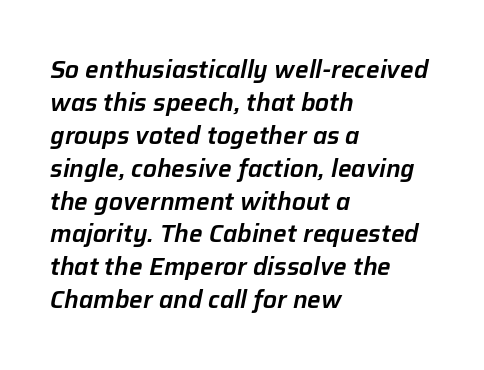
{"italic": "yes", "lean": "right", "slant_degrees": 12, "underline": "no", "align": "left", "line_spacing": "normal", "line_spacing_ratio": 1.37, "letter_spacing": "normal", "letter_spacing_em": 0.0, "glyph_px": 24}
